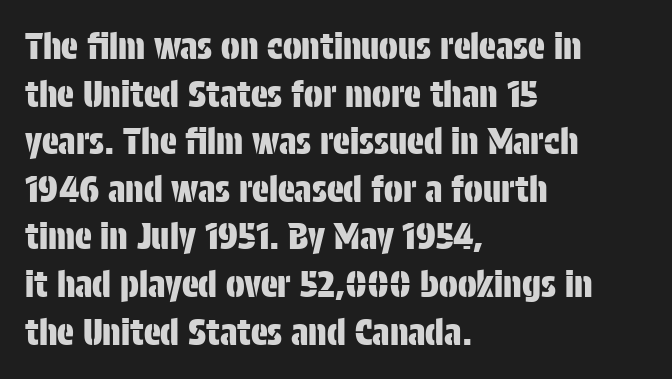
The image shows 35 px condensed sans-serif type, upright; set left-aligned, normal line spacing (1.36x), normal letter spacing, not underlined; low stroke contrast and a large x-height.
